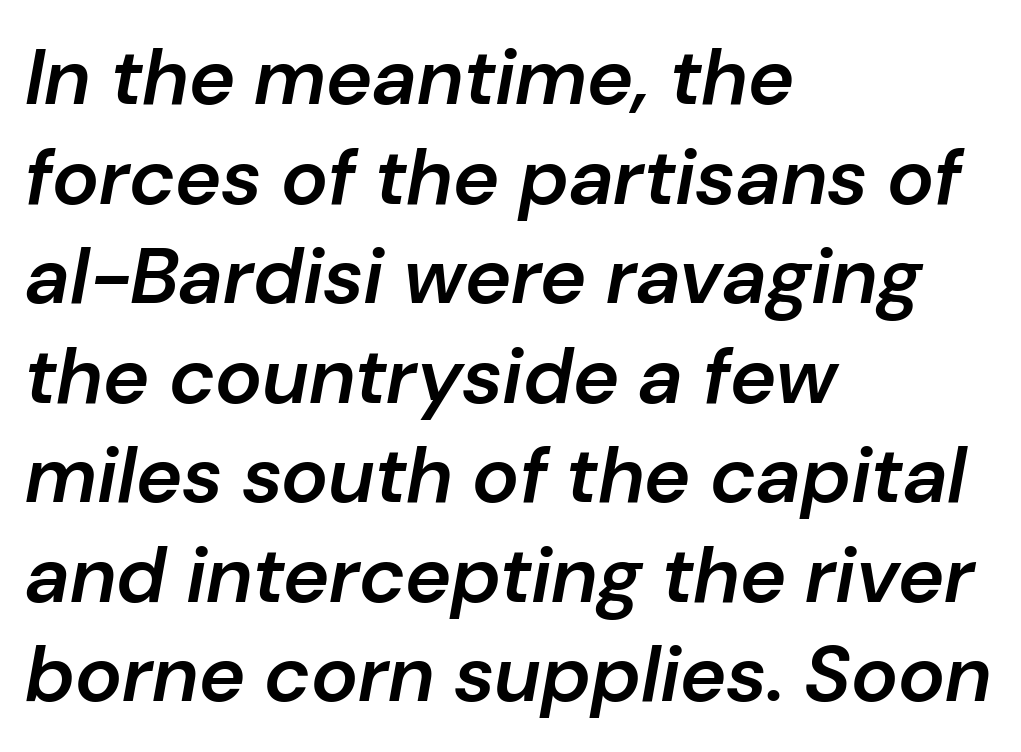
The letters advance in unequal steps, a hallmark of proportional type. A typesetter would call this leading conventional body-copy spacing. Emphasis by weight is partial: semibold. If you drew a line through each stem, it would be angled.
